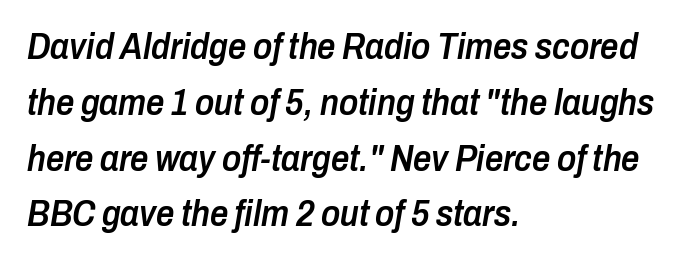
Q: Is the text bold? A: Semi-bold.
Q: Is the text italic (slanted)? A: Yes, it leans right by about 10 degrees.
Q: Is the text underlined? A: No.
Q: How is the paragraph aligned? A: Left-aligned.
Q: Is the spacing between letters normal or unusually wide? A: Normal.
Q: Is the spacing between lines tight, normal or loose? A: Normal.
Q: Width (condensed, normal, or wide)? A: Condensed.
Q: Stroke contrast? A: Low.
Q: x-height? A: Medium.
Q: Monospaced? A: No.
